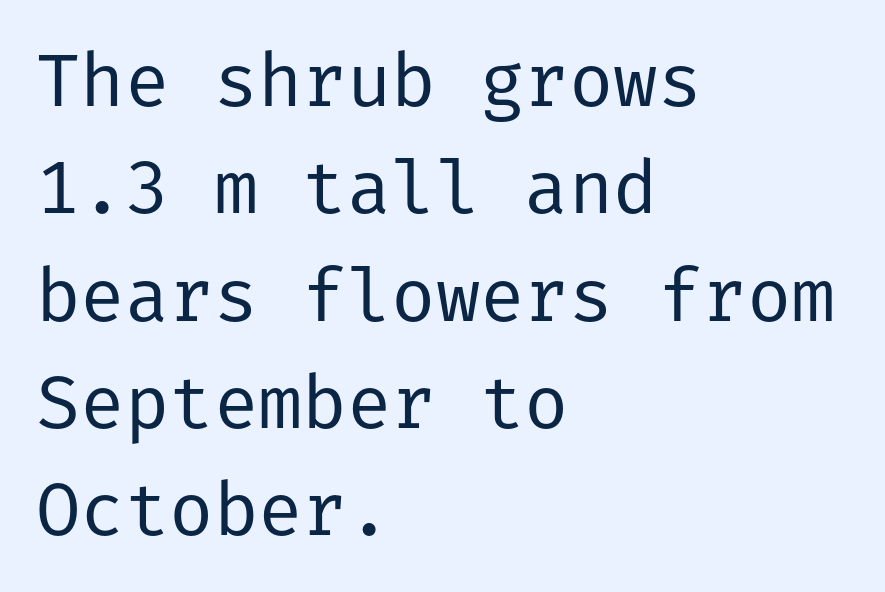
{"serif": "no", "italic": "no", "bold": "no", "weight": "regular", "width": "normal", "stroke_contrast": "low", "x_height": "medium", "underline": "no", "align": "left", "line_spacing": "normal", "line_spacing_ratio": 1.45, "letter_spacing": "normal", "letter_spacing_em": 0.0, "glyph_px": 74}
